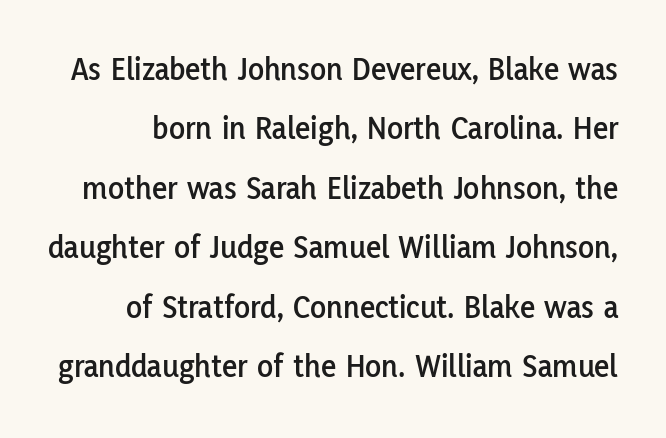
The image shows 33 px sans-serif type, upright; set line spacing 1.8x, normal letter spacing, not underlined; low stroke contrast and a medium x-height.
